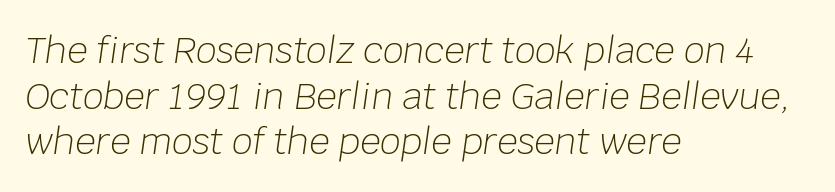
The letters sit at their default tracking, neither squeezed nor spread. Note the varied advance widths — an 'i' is clearly narrower than an 'm'. Check the space under the baseline: it is left empty. The strokes are not fattened; the text isn't bold. This sample uses an oblique cut, with every glyph tilted off the vertical.
